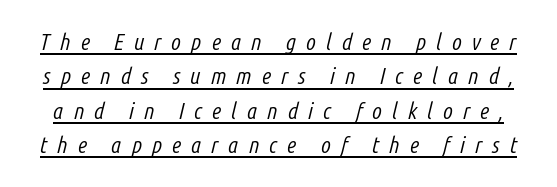
Q: Is the text bold? A: No.
Q: Is the text italic (slanted)? A: Yes, it leans right by about 14 degrees.
Q: Is the text underlined? A: Yes.
Q: Is the spacing between letters normal or unusually wide? A: Unusually wide.
Q: Is the spacing between lines tight, normal or loose? A: Normal.
